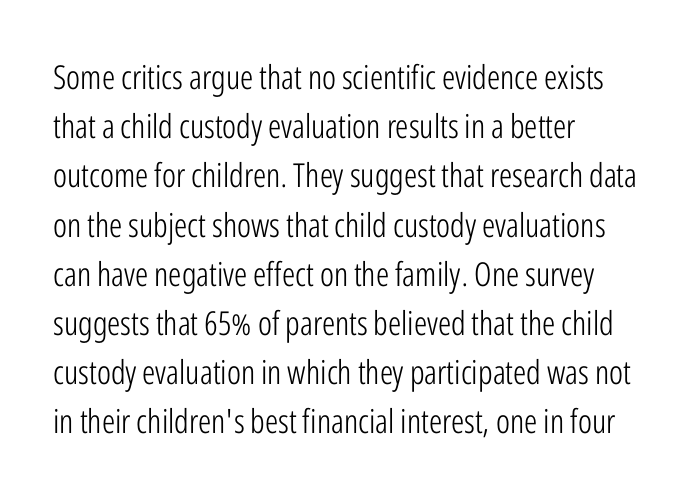
{"serif": "no", "italic": "no", "bold": "no", "weight": "light", "width": "condensed", "stroke_contrast": "low", "x_height": "medium", "monospaced": "no", "underline": "no", "align": "left", "line_spacing": "normal", "line_spacing_ratio": 1.49, "letter_spacing": "normal", "letter_spacing_em": 0.0, "glyph_px": 33}
